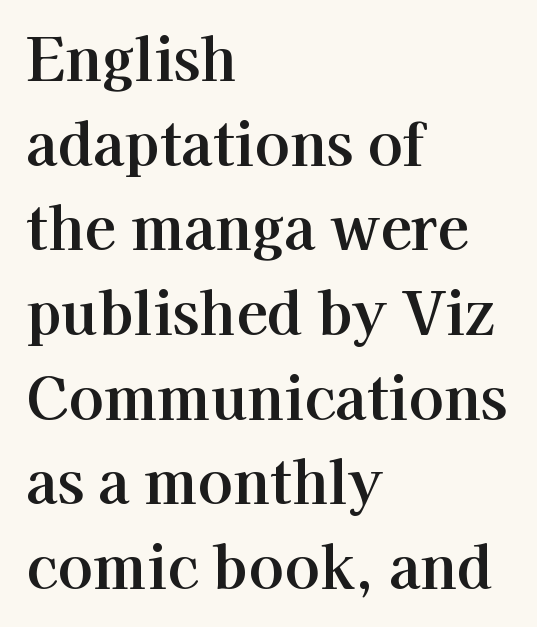
The image shows 58 px serif type, upright; set left-aligned, normal line spacing (1.46x), normal letter spacing, not underlined; high stroke contrast and a medium x-height.
